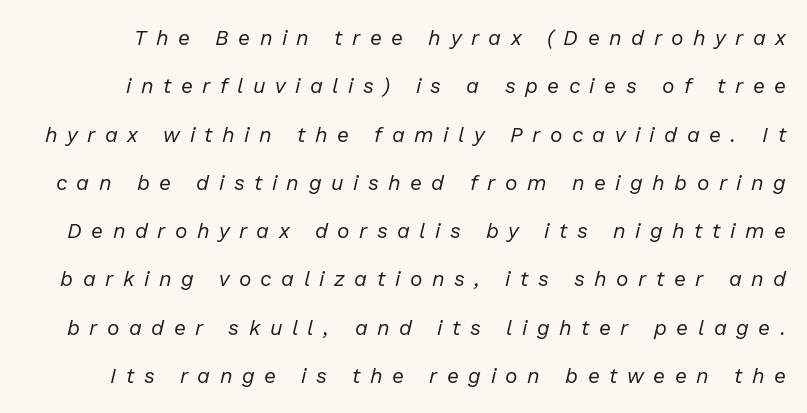
Q: Is the text bold? A: No.
Q: Is the text italic (slanted)? A: Yes, it leans right by about 13 degrees.
Q: Is the text underlined? A: No.
Q: Is the spacing between letters normal or unusually wide? A: Unusually wide.
Q: Is the spacing between lines tight, normal or loose? A: Loose.
